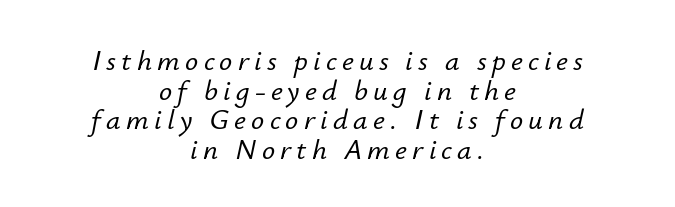
{"italic": "yes", "lean": "right", "slant_degrees": 12, "width": "normal", "stroke_contrast": "low", "x_height": "small", "monospaced": "no", "underline": "no", "align": "center", "line_spacing": "tight", "line_spacing_ratio": 1.02, "glyph_px": 29}
